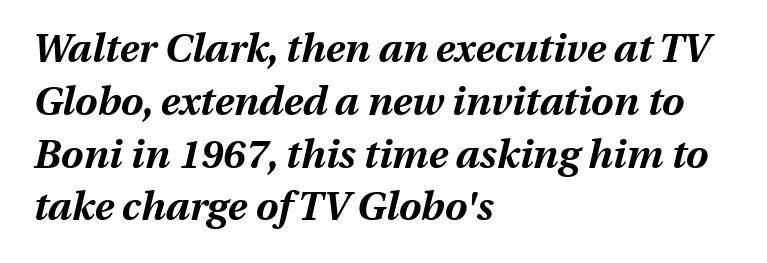
The image shows 40 px bold type, italic (leaning right); set left-aligned, normal line spacing (1.32x), normal letter spacing, not underlined; medium stroke contrast and a medium x-height.
